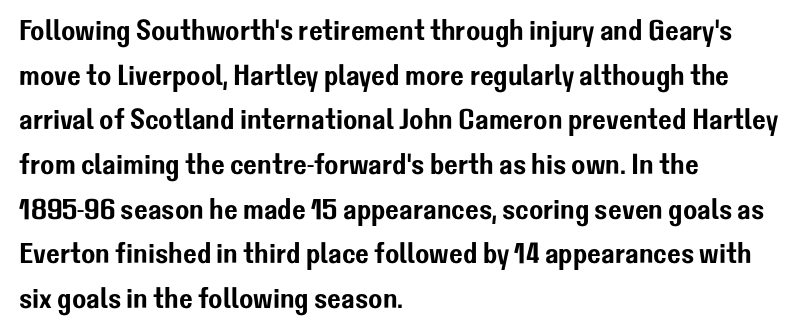
The image shows 29 px sans-serif type, upright; set left-aligned, normal line spacing (1.54x), normal letter spacing, not underlined; low stroke contrast and a medium x-height.
